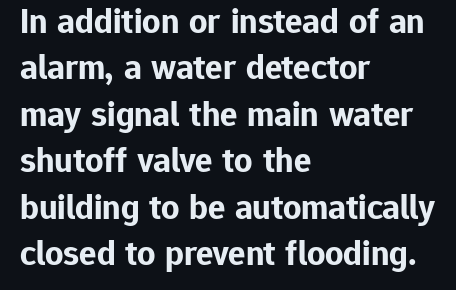
Observe the ordinary spacing: letters are neighbours, not strangers. Is there much room between lines? A standard amount, neither cramped nor airy. Do the letters lean? They stand straight. Only glyphs here, with clear space below each row. The lines in this sample share a left origin and differ only in where they stop. Letterform terminals end flat and unadorned throughout the passage.
